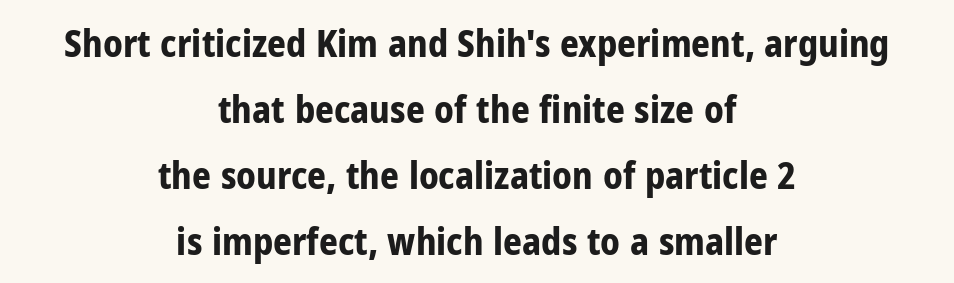
Q: Is the text bold? A: Yes.
Q: Is the text italic (slanted)? A: No, it is upright.
Q: Is the typeface a serif or a sans-serif typeface? A: Sans-serif.
Q: Is the text underlined? A: No.
Q: How is the paragraph aligned? A: Centered.
Q: Is the spacing between letters normal or unusually wide? A: Normal.
Q: Width (condensed, normal, or wide)? A: Condensed.
Q: Stroke contrast? A: Low.
Q: x-height? A: Medium.
Q: Monospaced? A: No.
